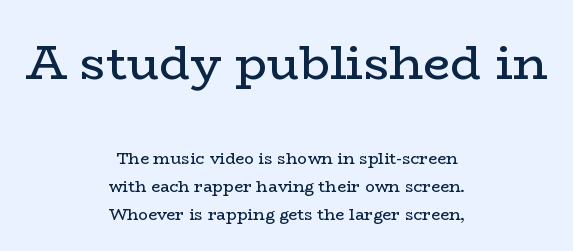
Q: Is the text bold? A: No.
Q: Is the text italic (slanted)? A: No, it is upright.
Q: Is the typeface a serif or a sans-serif typeface? A: Serif.
Q: Is the text underlined? A: No.
Q: How is the paragraph aligned? A: Centered.
Q: Is the spacing between letters normal or unusually wide? A: Normal.
Q: Which block of text is set in a larger size, the first (top) or the second (bottom)? A: The first (top) one.
Q: Width (condensed, normal, or wide)? A: Wide.
Q: Stroke contrast? A: Low.
Q: x-height? A: Medium.
Q: Monospaced? A: No.
